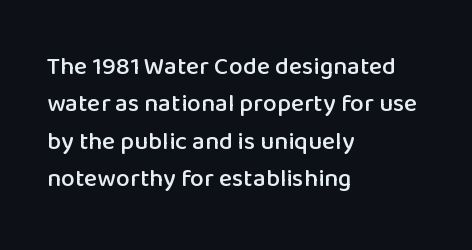
The image shows 25 px text type, upright; set left-aligned, normal line spacing (1.5x), normal letter spacing, not underlined.
